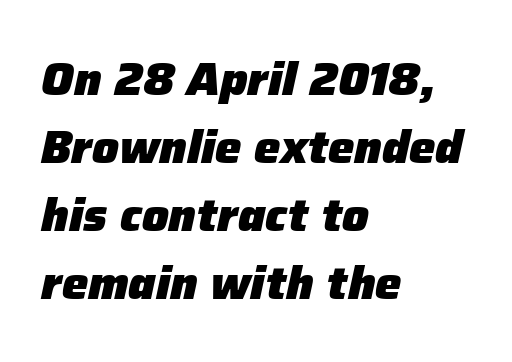
Q: Is the text bold? A: Yes.
Q: Is the text italic (slanted)? A: Yes, it leans right by about 12 degrees.
Q: Is the text underlined? A: No.
Q: How is the paragraph aligned? A: Left-aligned.
Q: Is the spacing between letters normal or unusually wide? A: Normal.
Q: Is the spacing between lines tight, normal or loose? A: Normal.
Q: Width (condensed, normal, or wide)? A: Normal.
Q: Stroke contrast? A: Low.
Q: x-height? A: Medium.
Q: Monospaced? A: No.
